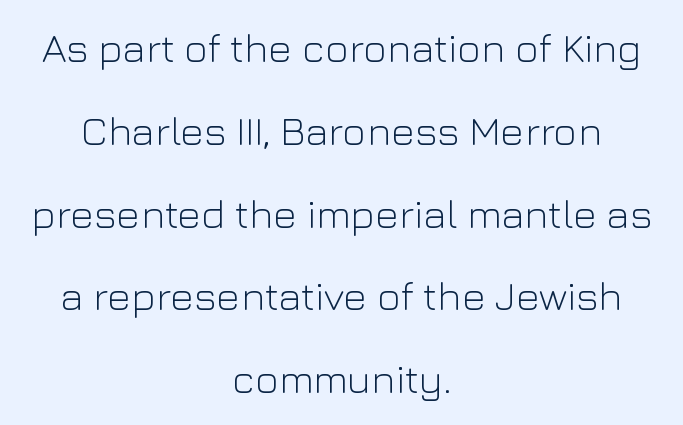
The image shows 41 px light sans-serif type, upright; set centered, loose line spacing (2.02x), normal letter spacing, not underlined; low stroke contrast and a medium x-height.
